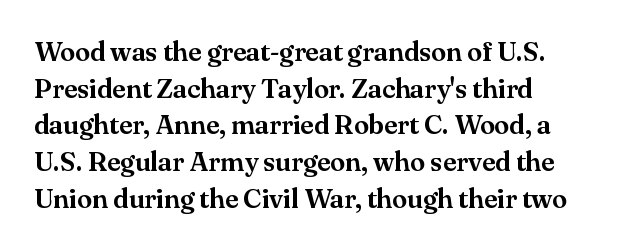
Alignment: flush left. The lettering stays uniformly vertical, giving the passage a roman look. The block of text has a typical density, with ordinary space between rows. Beneath every word, the page is bare. Compared with typical body copy, the letter spacing here is the same.
